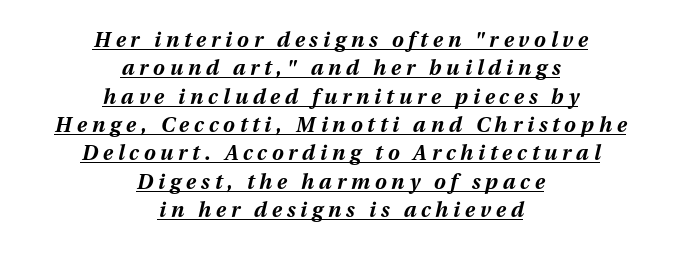
Q: Is the text bold? A: Yes.
Q: Is the text italic (slanted)? A: Yes, it leans right by about 13 degrees.
Q: Is the text underlined? A: Yes.
Q: How is the paragraph aligned? A: Centered.
Q: Is the spacing between letters normal or unusually wide? A: Unusually wide.
Q: Is the spacing between lines tight, normal or loose? A: Normal.
